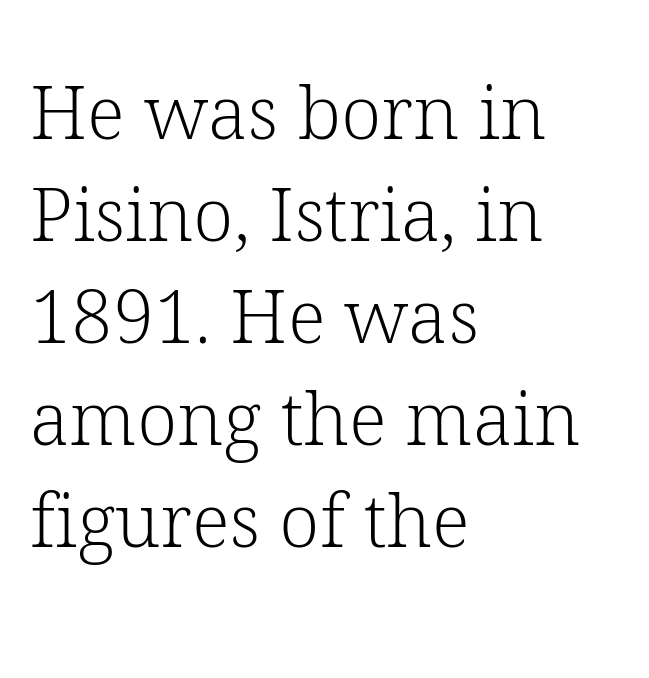
Little horizontal feet cap the strokes, marking this as serif type. Heft: none added — not bold. Each row of text sits above clean, open space. Proportional: the letters do not fall into vertical columns. Vertical spacing — default.
